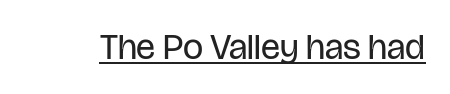
The image shows 36 px regular-weight, condensed sans-serif type, upright; set normal letter spacing, underlined; low stroke contrast and a large x-height.
